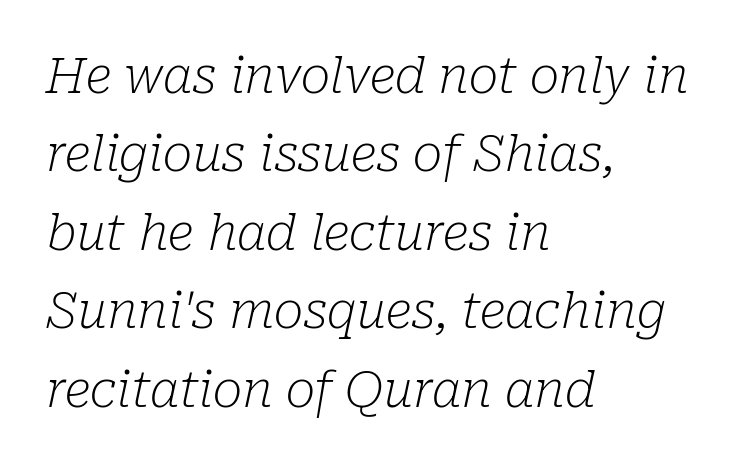
{"serif": "yes", "italic": "yes", "lean": "right", "slant_degrees": 10, "bold": "no", "weight": "light", "width": "normal", "stroke_contrast": "low", "x_height": "medium", "monospaced": "no", "underline": "no", "align": "left", "line_spacing": "normal", "line_spacing_ratio": 1.57, "letter_spacing": "normal", "letter_spacing_em": 0.0, "glyph_px": 50}
